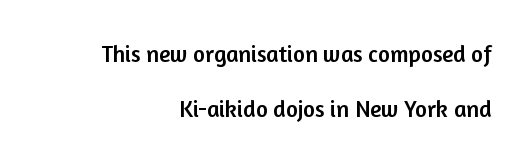
Q: Is the text italic (slanted)? A: No, it is upright.
Q: Is the text underlined? A: No.
Q: How is the paragraph aligned? A: Right-aligned.
Q: Is the spacing between letters normal or unusually wide? A: Normal.
Q: Is the spacing between lines tight, normal or loose? A: Loose.
